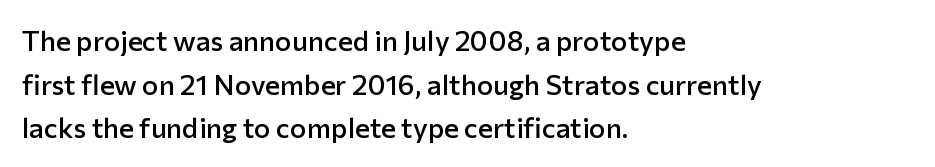
The image shows 28 px semibold sans-serif type, upright; set left-aligned, normal line spacing (1.56x), normal letter spacing, not underlined; low stroke contrast and a medium x-height.
